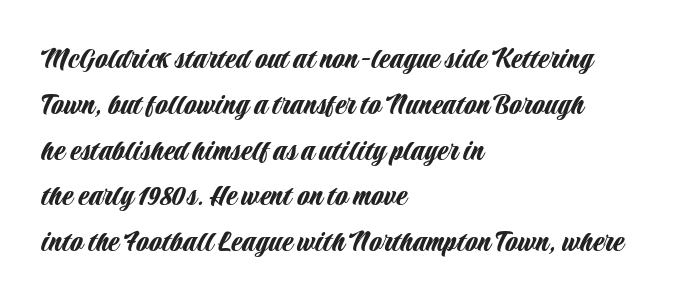
Q: Is the text italic (slanted)? A: Yes.
Q: Is the typeface a serif or a sans-serif typeface? A: Sans-serif.
Q: Is the text underlined? A: No.
Q: How is the paragraph aligned? A: Left-aligned.
Q: Is the spacing between letters normal or unusually wide? A: Normal.
Q: Is the spacing between lines tight, normal or loose? A: Normal.
Q: Width (condensed, normal, or wide)? A: Condensed.
Q: Stroke contrast? A: Low.
Q: x-height? A: Large.
Q: Monospaced? A: No.
